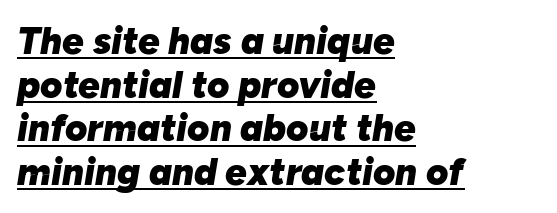
{"italic": "yes", "lean": "right", "slant_degrees": 10, "bold": "yes", "weight": "heavy", "width": "normal", "stroke_contrast": "low", "x_height": "medium", "monospaced": "no", "underline": "yes", "align": "left", "line_spacing": "tight", "line_spacing_ratio": 1.15, "letter_spacing": "normal", "letter_spacing_em": 0.0, "glyph_px": 38}
